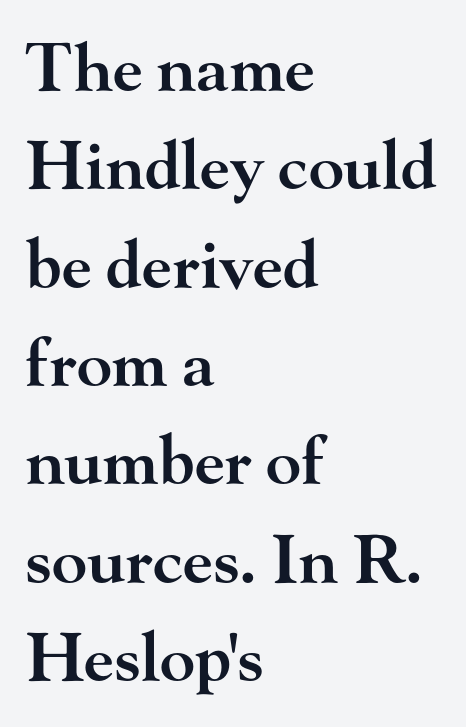
{"serif": "yes", "italic": "no", "bold": "semi", "weight": "semibold", "width": "wide", "stroke_contrast": "high", "x_height": "small", "monospaced": "no", "underline": "no", "align": "left", "line_spacing": "normal", "line_spacing_ratio": 1.49, "letter_spacing": "normal", "letter_spacing_em": 0.0, "glyph_px": 66}
